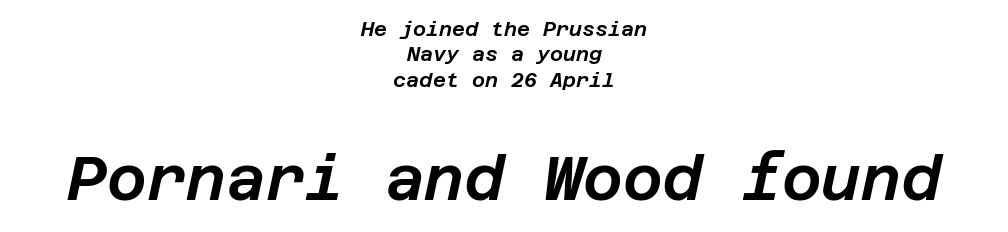
Rendered with sloped, italic letterforms. Block two is the big one; block one sits smaller above it. Each row of text sits above clean, open space. The type is set solid horizontally, with unmodified tracking. Compared with typical paragraphs, the rows here are spaced about the same.
